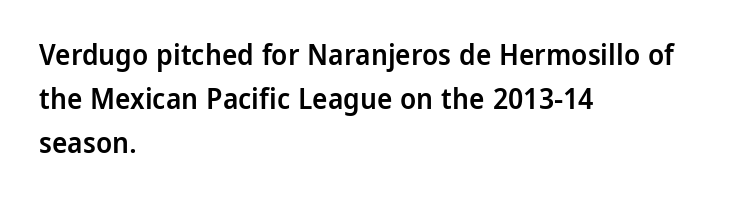
Q: Is the text bold? A: Semi-bold.
Q: Is the text italic (slanted)? A: No, it is upright.
Q: Is the typeface a serif or a sans-serif typeface? A: Sans-serif.
Q: Is the text underlined? A: No.
Q: How is the paragraph aligned? A: Left-aligned.
Q: Is the spacing between letters normal or unusually wide? A: Normal.
Q: Is the spacing between lines tight, normal or loose? A: Normal.
Q: Width (condensed, normal, or wide)? A: Normal.
Q: Stroke contrast? A: Low.
Q: x-height? A: Medium.
Q: Monospaced? A: No.
